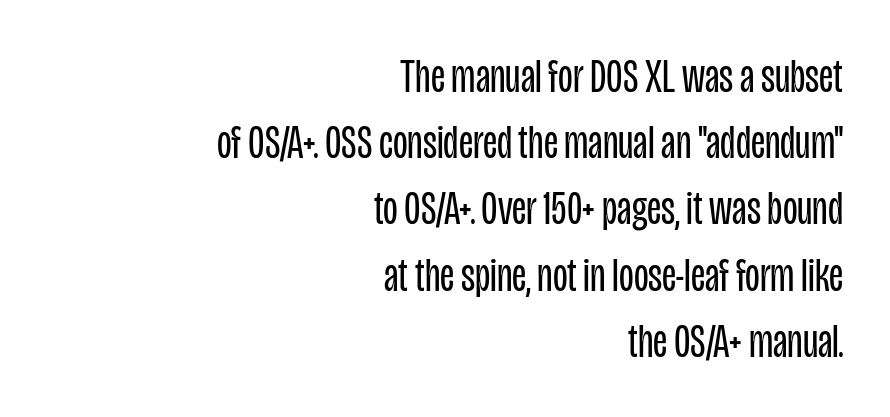
{"serif": "no", "italic": "no", "bold": "no", "weight": "regular", "width": "condensed", "stroke_contrast": "low", "x_height": "large", "monospaced": "no", "underline": "no", "align": "right", "line_spacing": "normal", "line_spacing_ratio": 1.38, "letter_spacing": "normal", "letter_spacing_em": 0.0, "glyph_px": 48}
